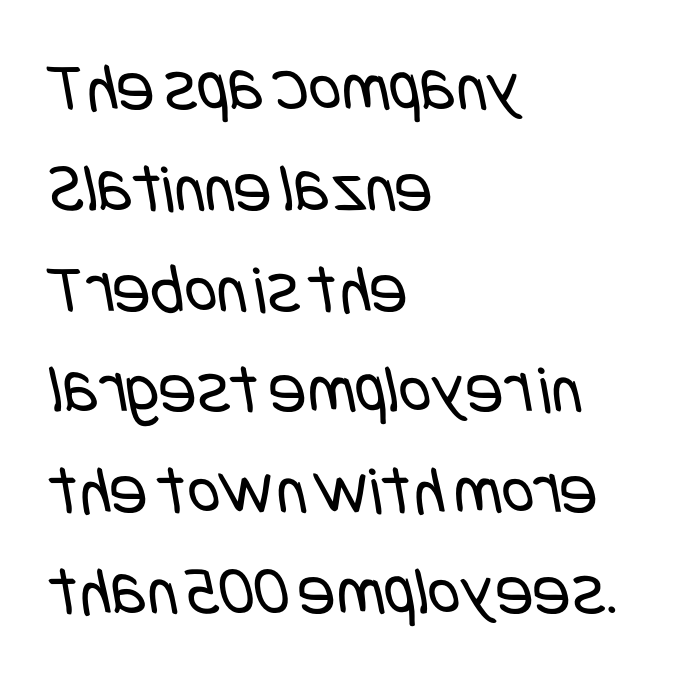
Regarding leading, the lines here are spaced in the standard way. The face used here is a sans, in the tradition of grotesques and geometrics. The gap between lines stays unmarked. Stems and bowls with no extra thickness — not bold.
